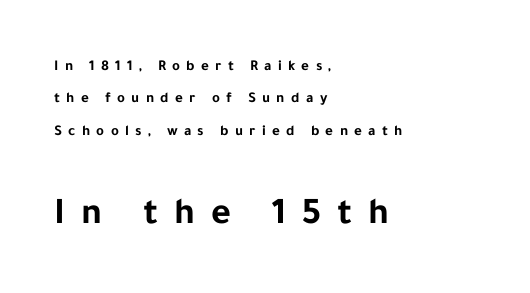
The image shows 38 px bold sans-serif type, upright; set left-aligned, loose line spacing (2.16x), unusually wide letter spacing (+0.42 em), not underlined; the second (bottom) block is 2.53x larger; low stroke contrast and a medium x-height.
